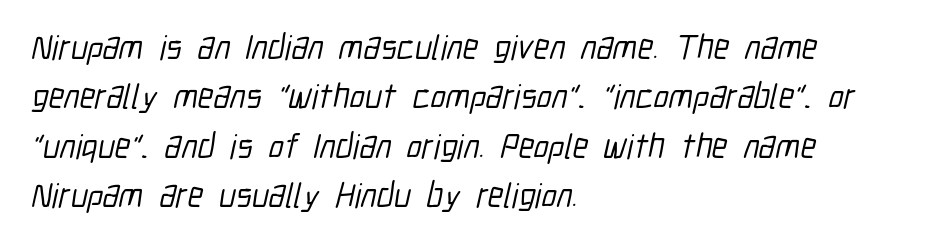
Q: Is the typeface a serif or a sans-serif typeface? A: Sans-serif.
Q: Is the text underlined? A: No.
Q: How is the paragraph aligned? A: Left-aligned.
Q: Is the spacing between letters normal or unusually wide? A: Normal.
Q: Is the spacing between lines tight, normal or loose? A: Normal.
Q: Width (condensed, normal, or wide)? A: Condensed.
Q: Stroke contrast? A: Low.
Q: x-height? A: Medium.
Q: Monospaced? A: No.
